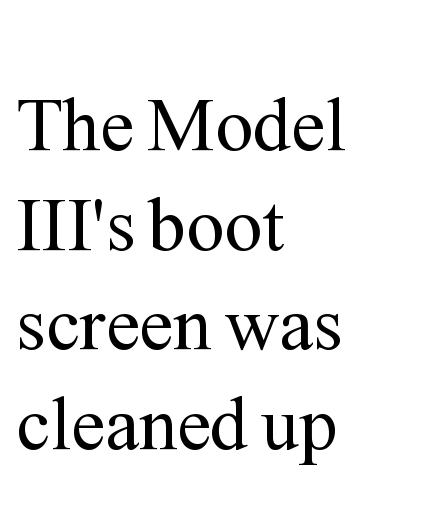
Q: Is the text bold? A: No.
Q: Is the text italic (slanted)? A: No, it is upright.
Q: Is the typeface a serif or a sans-serif typeface? A: Serif.
Q: Is the text underlined? A: No.
Q: How is the paragraph aligned? A: Left-aligned.
Q: Is the spacing between letters normal or unusually wide? A: Normal.
Q: Is the spacing between lines tight, normal or loose? A: Normal.
Q: Width (condensed, normal, or wide)? A: Normal.
Q: Stroke contrast? A: Medium.
Q: x-height? A: Medium.
Q: Monospaced? A: No.
